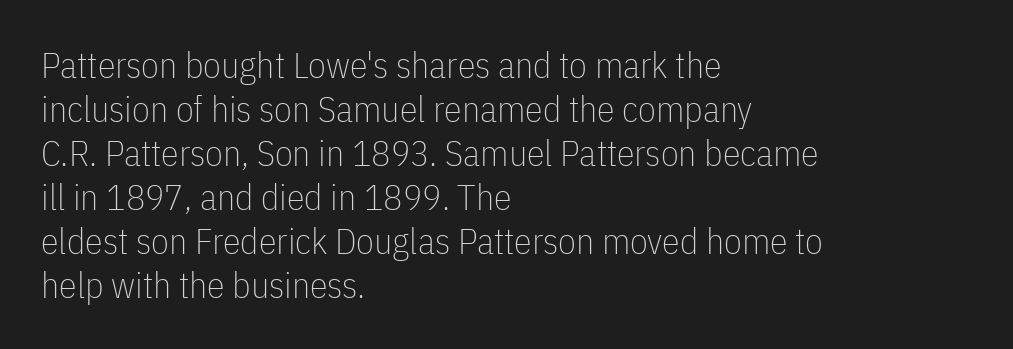
{"serif": "no", "italic": "no", "bold": "no", "weight": "thin", "width": "condensed", "stroke_contrast": "low", "x_height": "medium", "monospaced": "no", "underline": "no", "align": "left", "line_spacing_ratio": 1.22, "letter_spacing": "normal", "letter_spacing_em": 0.0, "glyph_px": 36}
